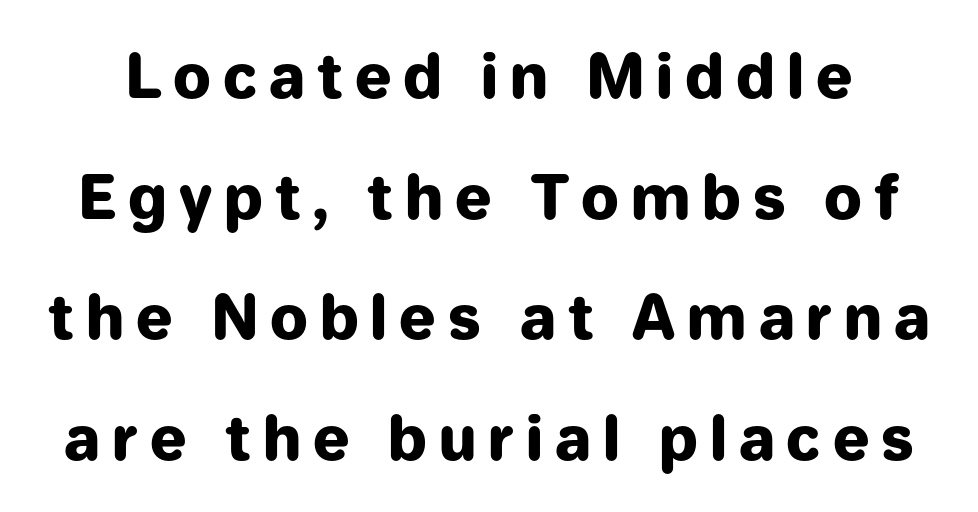
Q: Is the text bold? A: Yes.
Q: Is the text italic (slanted)? A: No, it is upright.
Q: Is the typeface a serif or a sans-serif typeface? A: Sans-serif.
Q: Is the text underlined? A: No.
Q: Is the spacing between letters normal or unusually wide? A: Unusually wide.
Q: Is the spacing between lines tight, normal or loose? A: Loose.
Q: Width (condensed, normal, or wide)? A: Normal.
Q: Stroke contrast? A: Low.
Q: x-height? A: Medium.
Q: Monospaced? A: No.
